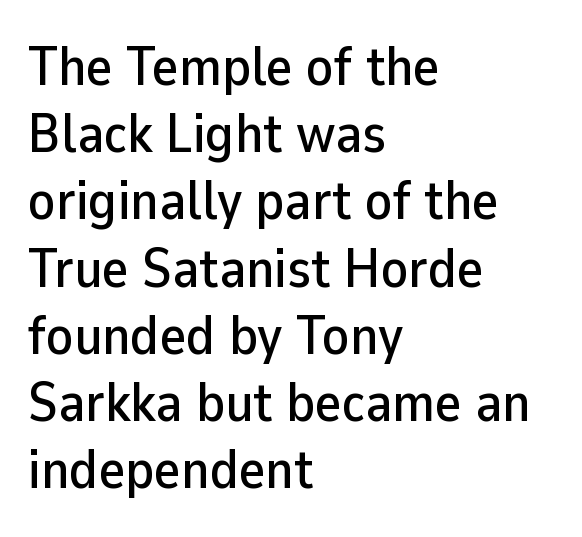
Q: Is the text italic (slanted)? A: No, it is upright.
Q: Is the typeface a serif or a sans-serif typeface? A: Sans-serif.
Q: Is the text underlined? A: No.
Q: How is the paragraph aligned? A: Left-aligned.
Q: Is the spacing between letters normal or unusually wide? A: Normal.
Q: Width (condensed, normal, or wide)? A: Normal.
Q: Stroke contrast? A: Low.
Q: x-height? A: Medium.
Q: Monospaced? A: No.
